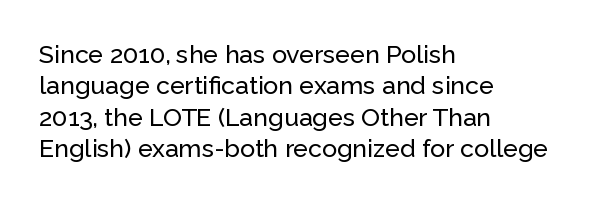
Q: Is the text italic (slanted)? A: No, it is upright.
Q: Is the text underlined? A: No.
Q: How is the paragraph aligned? A: Left-aligned.
Q: Is the spacing between letters normal or unusually wide? A: Normal.
Q: Is the spacing between lines tight, normal or loose? A: Normal.
